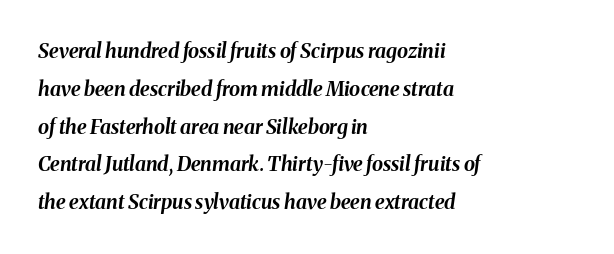
Leftover space on each line is placed entirely after the last word. Would a proofreader flag this as italicized? Yes. Heavy, bold letterforms. The specimen omits any rule beneath the text block's lines. Tracking here is standard; glyphs follow each other at the usual distance.
